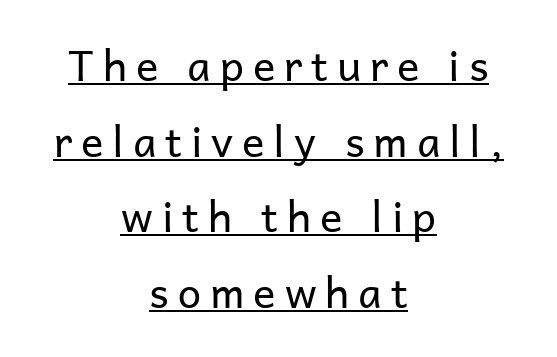
The image shows 42 px regular-weight sans-serif type, upright; set centered, line spacing 1.8x, unusually wide letter spacing (+0.21 em), underlined; low stroke contrast and a medium x-height.
